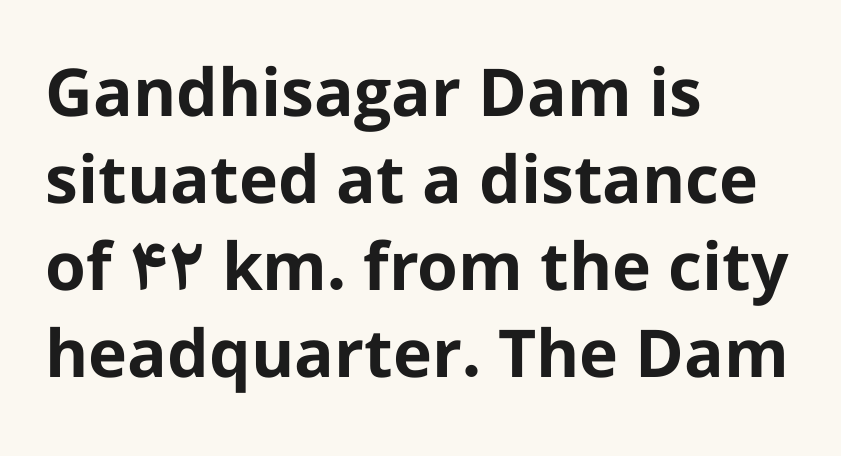
The image shows 66 px bold sans-serif type, upright; set left-aligned, normal line spacing (1.32x), normal letter spacing, not underlined; low stroke contrast and a medium x-height.
